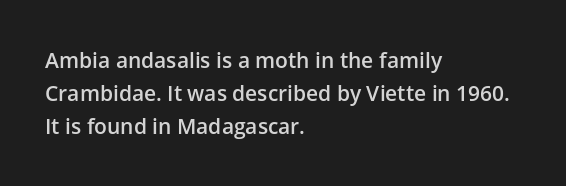
The image shows 21 px text type, upright; set left-aligned, normal line spacing (1.57x), normal letter spacing, not underlined.
